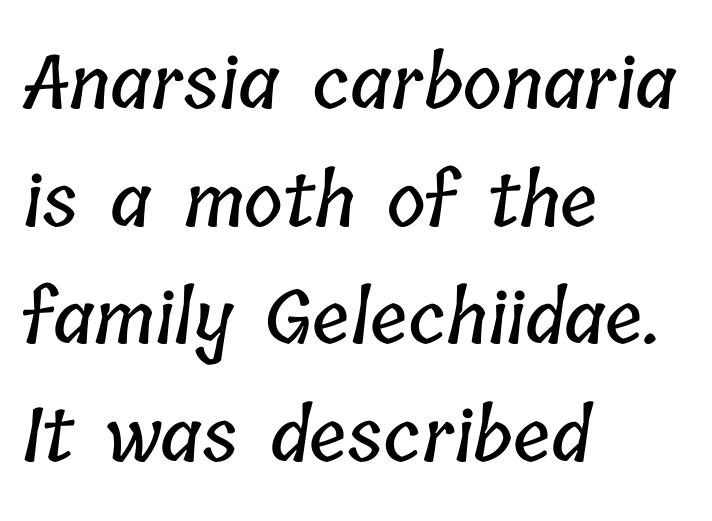
{"width": "condensed", "stroke_contrast": "low", "x_height": "medium", "monospaced": "no", "underline": "no", "align": "left", "line_spacing": "normal", "line_spacing_ratio": 1.59, "letter_spacing": "normal", "letter_spacing_em": 0.0, "glyph_px": 74}
